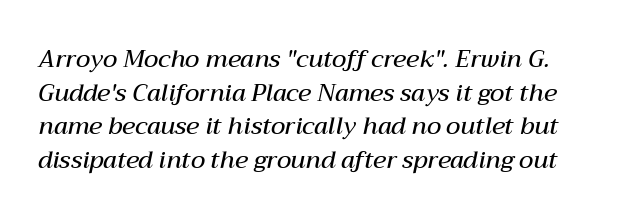
The image shows 24 px text type, italic (leaning right); set normal line spacing (1.4x), normal letter spacing, not underlined.
